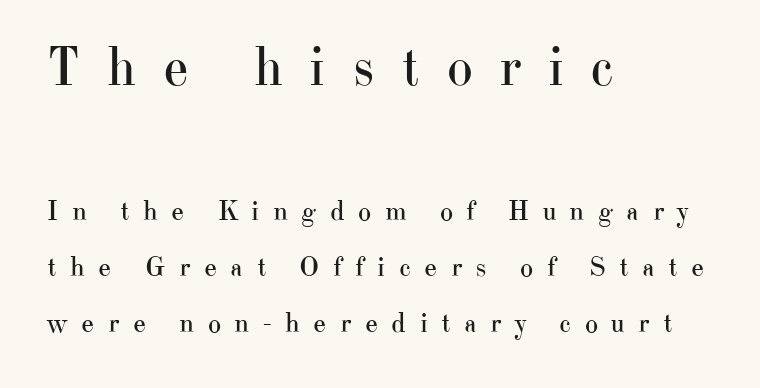
{"serif": "yes", "italic": "no", "bold": "no", "weight": "regular", "width": "normal", "stroke_contrast": "high", "x_height": "small", "monospaced": "no", "underline": "no", "align": "left", "line_spacing": "loose", "line_spacing_ratio": 1.99, "letter_spacing": "wide", "letter_spacing_em": 0.48, "larger_block": "first", "size_ratio": 1.96, "glyph_px": 55}
